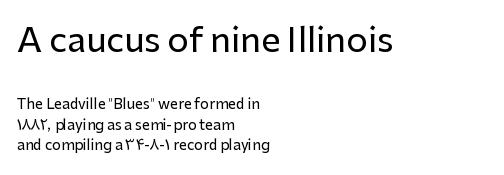
Q: Is the text italic (slanted)? A: No, it is upright.
Q: Is the typeface a serif or a sans-serif typeface? A: Sans-serif.
Q: Is the text underlined? A: No.
Q: How is the paragraph aligned? A: Left-aligned.
Q: Is the spacing between letters normal or unusually wide? A: Normal.
Q: Is the spacing between lines tight, normal or loose? A: Normal.
Q: Which block of text is set in a larger size, the first (top) or the second (bottom)? A: The first (top) one.
Q: Width (condensed, normal, or wide)? A: Normal.
Q: Stroke contrast? A: Low.
Q: x-height? A: Medium.
Q: Monospaced? A: No.
